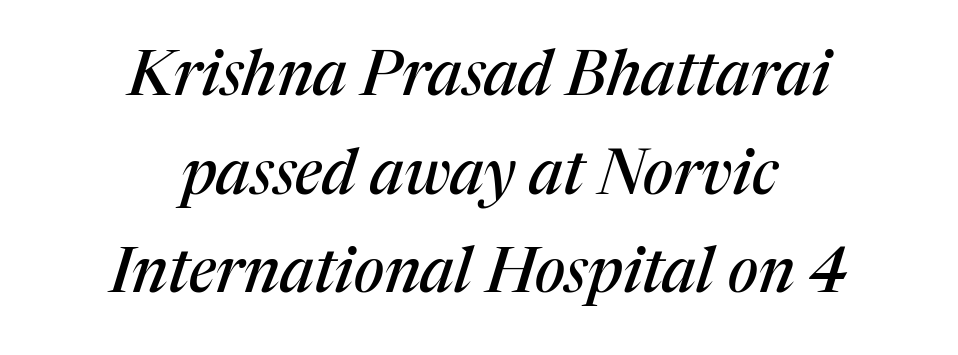
Designer's note — italics engaged. The font family rendered here belongs to the serif group. The compositor balanced each line on the midline. The words here are not underlined.
